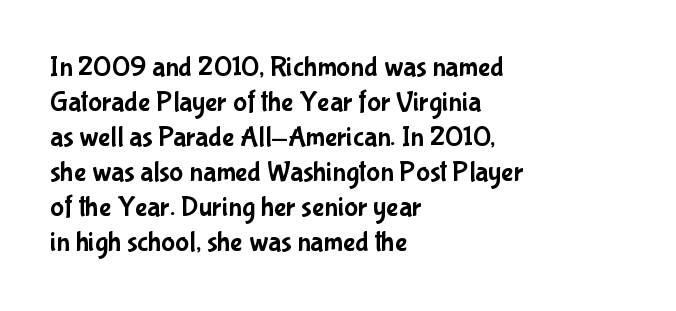
Q: Is the text italic (slanted)? A: No, it is upright.
Q: Is the typeface a serif or a sans-serif typeface? A: Sans-serif.
Q: Is the text underlined? A: No.
Q: How is the paragraph aligned? A: Left-aligned.
Q: Is the spacing between letters normal or unusually wide? A: Normal.
Q: Width (condensed, normal, or wide)? A: Condensed.
Q: Stroke contrast? A: Low.
Q: x-height? A: Medium.
Q: Monospaced? A: No.
